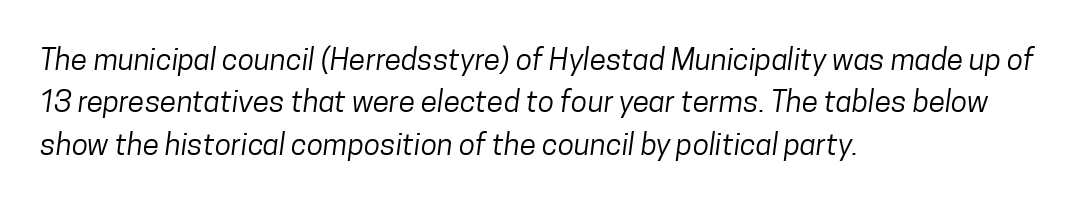
The image shows 30 px regular-weight, condensed sans-serif type; set left-aligned, normal line spacing (1.41x), normal letter spacing, not underlined; low stroke contrast and a medium x-height.
